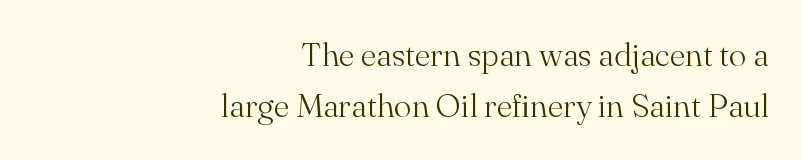
{"serif": "yes", "italic": "no", "bold": "no", "weight": "light", "width": "normal", "stroke_contrast": "medium", "x_height": "small", "monospaced": "no", "underline": "no", "align": "right", "line_spacing": "normal", "line_spacing_ratio": 1.56, "letter_spacing": "normal", "letter_spacing_em": 0.0, "glyph_px": 33}
